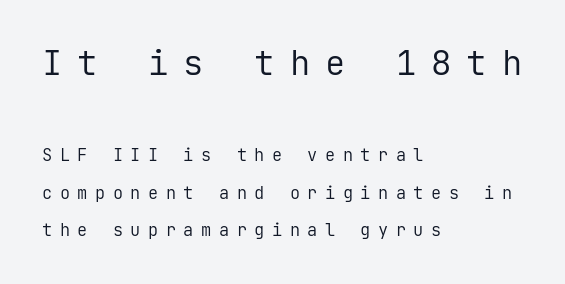
Q: Is the text bold? A: No.
Q: Is the text italic (slanted)? A: No, it is upright.
Q: Is the typeface a serif or a sans-serif typeface? A: Sans-serif.
Q: Is the text underlined? A: No.
Q: How is the paragraph aligned? A: Left-aligned.
Q: Is the spacing between letters normal or unusually wide? A: Unusually wide.
Q: Is the spacing between lines tight, normal or loose? A: Loose.
Q: Which block of text is set in a larger size, the first (top) or the second (bottom)? A: The first (top) one.
Q: Width (condensed, normal, or wide)? A: Normal.
Q: Stroke contrast? A: Low.
Q: x-height? A: Medium.
Q: Monospaced? A: Yes.
